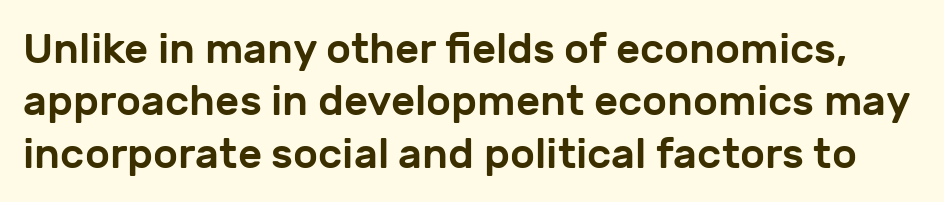
The letters stand straight up with perfectly vertical stems. Line spacing here is normal. Type style note: lacks serifs. Type without underlining. Letter spacing: default. These lines are rendered in a variable-pitch font.
